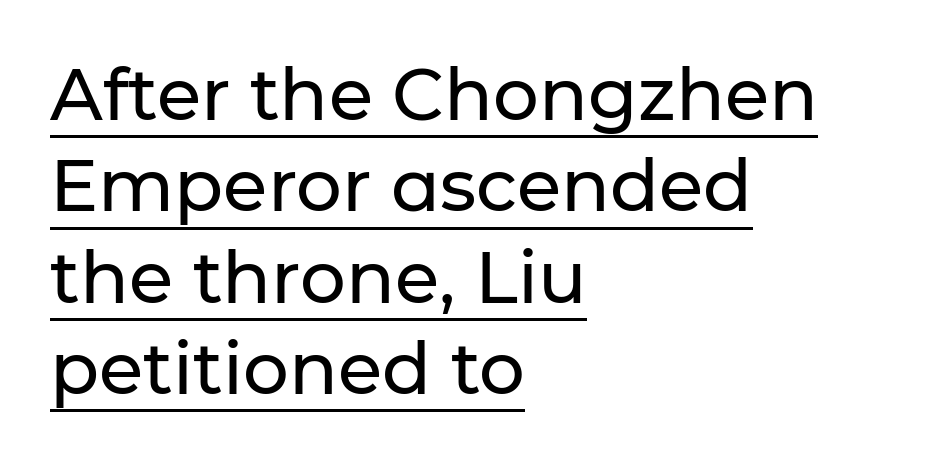
{"serif": "no", "italic": "no", "width": "normal", "stroke_contrast": "low", "x_height": "medium", "monospaced": "no", "underline": "yes", "align": "left", "line_spacing": "normal", "line_spacing_ratio": 1.27, "letter_spacing": "normal", "letter_spacing_em": 0.0, "glyph_px": 72}
